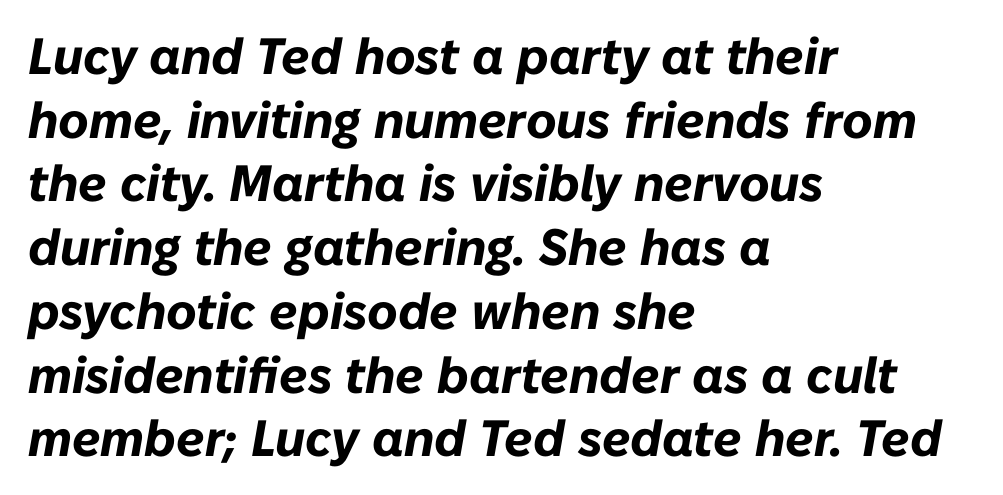
The image shows 51 px bold type, italic (leaning right); set left-aligned, normal line spacing (1.25x), normal letter spacing, not underlined; low stroke contrast and a medium x-height.
